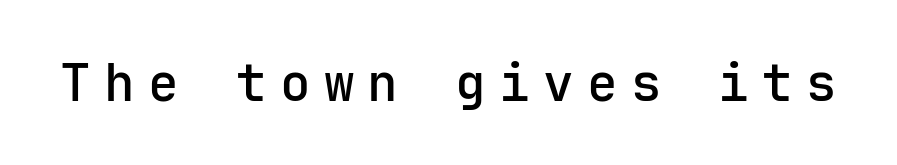
The specimen omits any rule beneath the text block's lines. Here the glyphs are tracked loosely, breaking word shapes into spaced letters. This is moderately heavy type, rendered in semibold. You can tell from the bare stems that sans-serif type was used. Nope, not italic — everything's standing straight.
